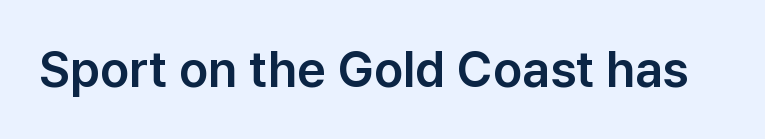
The image shows 50 px sans-serif type, upright; set normal letter spacing, not underlined; low stroke contrast and a medium x-height.
